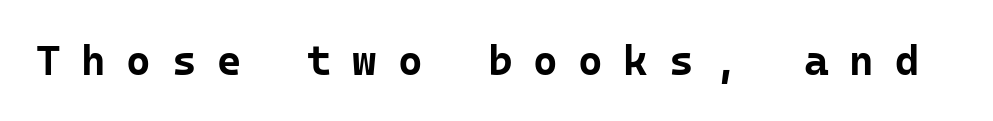
The image shows 42 px bold sans-serif type, upright, monospaced; set unusually wide letter spacing (+0.49 em), not underlined; low stroke contrast and a medium x-height.
